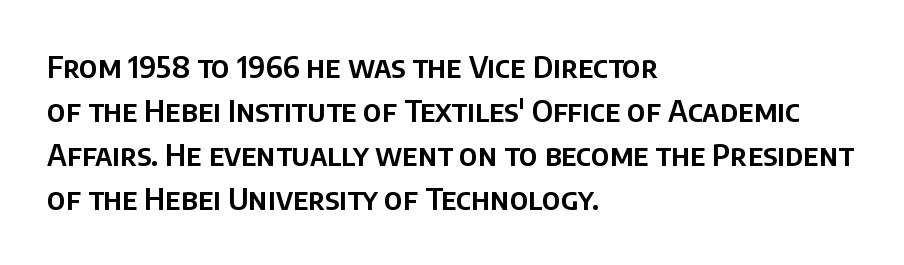
{"serif": "no", "italic": "no", "width": "normal", "stroke_contrast": "low", "x_height": "large", "monospaced": "no", "underline": "no", "align": "left", "line_spacing": "normal", "line_spacing_ratio": 1.47, "letter_spacing": "normal", "letter_spacing_em": 0.0, "glyph_px": 30}
